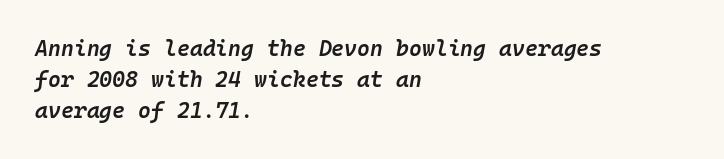
The image shows 22 px text type, italic (leaning right); set left-aligned, normal line spacing (1.4x), normal letter spacing, not underlined.
